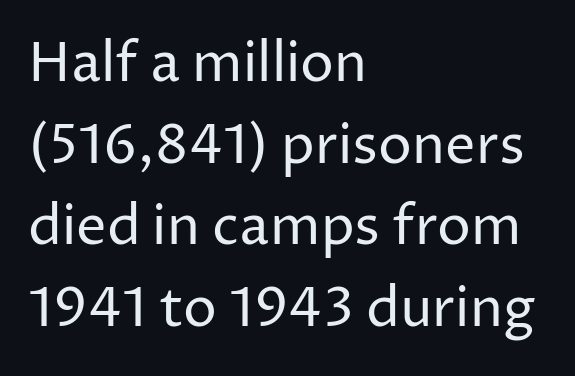
Q: Is the text bold? A: No.
Q: Is the text italic (slanted)? A: No, it is upright.
Q: Is the typeface a serif or a sans-serif typeface? A: Sans-serif.
Q: Is the text underlined? A: No.
Q: How is the paragraph aligned? A: Left-aligned.
Q: Is the spacing between letters normal or unusually wide? A: Normal.
Q: Is the spacing between lines tight, normal or loose? A: Normal.
Q: Width (condensed, normal, or wide)? A: Normal.
Q: Stroke contrast? A: Low.
Q: x-height? A: Medium.
Q: Monospaced? A: No.
